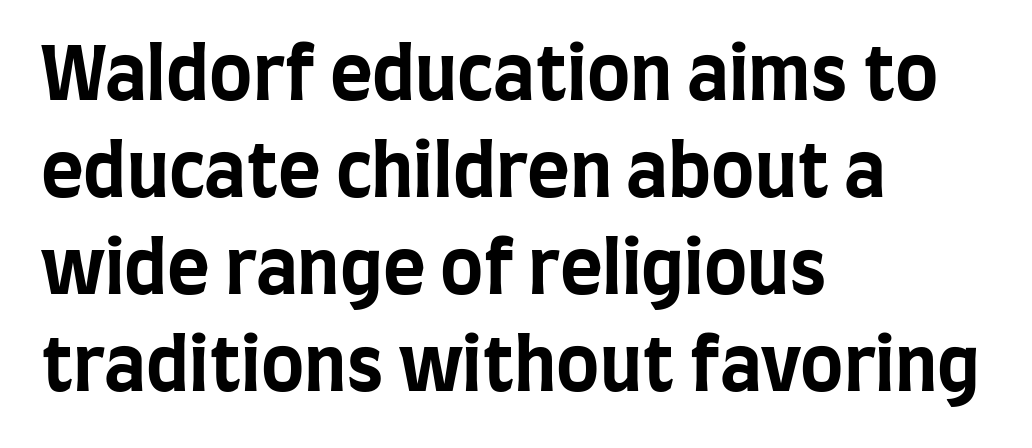
The image shows 73 px bold, condensed sans-serif type, upright; set left-aligned, normal line spacing (1.33x), normal letter spacing, not underlined; low stroke contrast and a large x-height.
